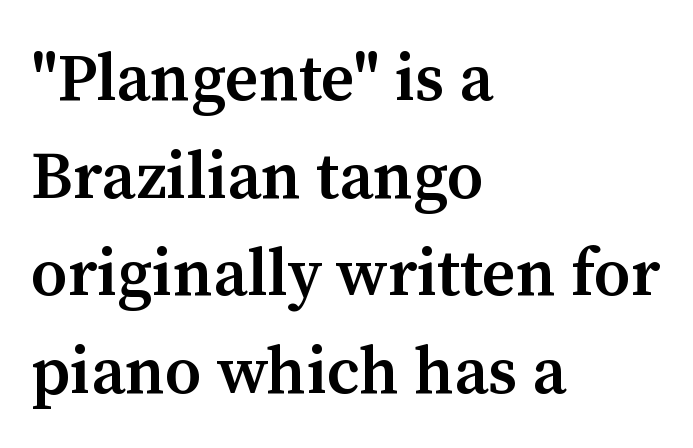
{"serif": "yes", "italic": "no", "bold": "semi", "weight": "semibold", "width": "normal", "stroke_contrast": "medium", "x_height": "medium", "monospaced": "no", "underline": "no", "align": "left", "line_spacing": "normal", "line_spacing_ratio": 1.48, "letter_spacing": "normal", "letter_spacing_em": 0.0, "glyph_px": 66}
